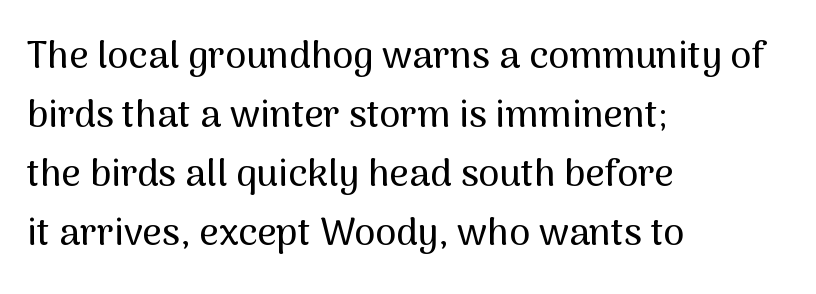
The image shows 38 px sans-serif type, upright; set left-aligned, normal line spacing (1.55x), normal letter spacing, not underlined; medium stroke contrast and a medium x-height.
